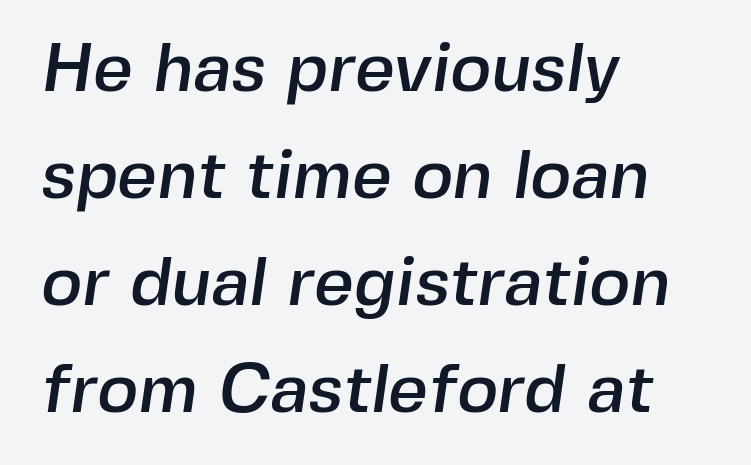
The image shows 69 px sans-serif type; set left-aligned, normal line spacing (1.55x), normal letter spacing, not underlined; a medium x-height.
